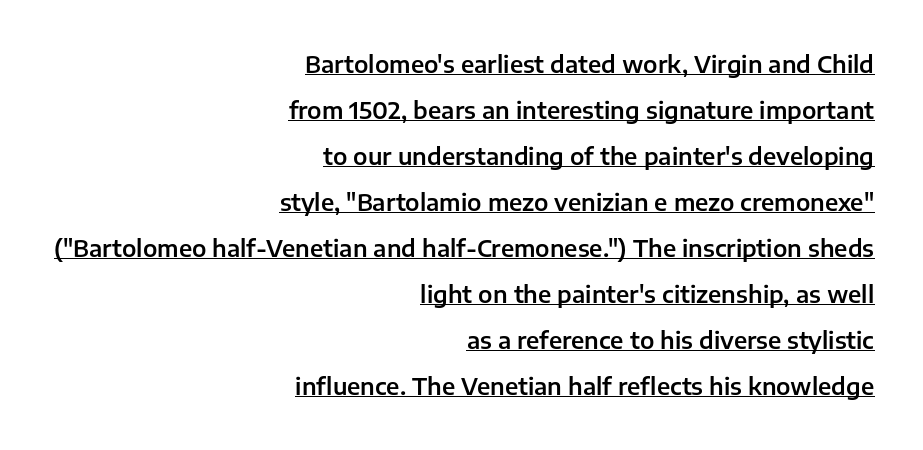
{"italic": "no", "underline": "yes", "align": "right", "line_spacing": "loose", "line_spacing_ratio": 2.0, "letter_spacing": "normal", "letter_spacing_em": 0.0, "glyph_px": 23}
